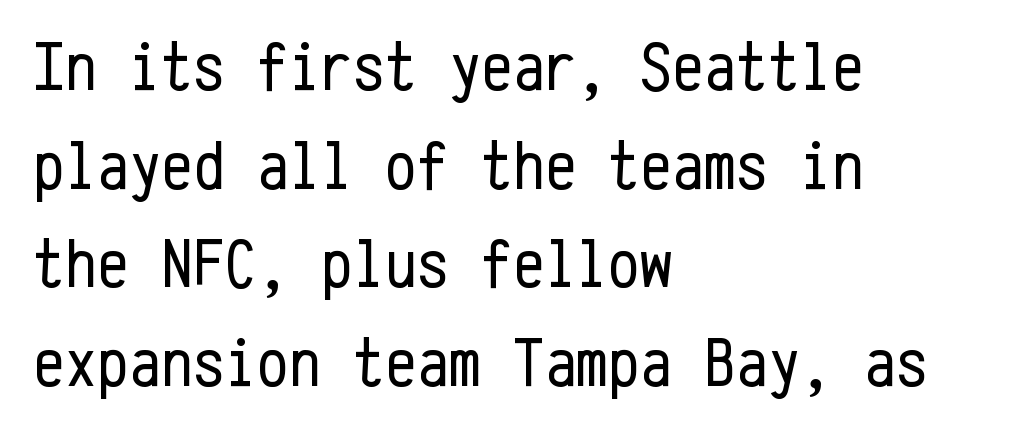
The image shows 71 px regular-weight, condensed sans-serif type, upright, monospaced; set left-aligned, normal line spacing (1.39x), normal letter spacing, not underlined; low stroke contrast and a medium x-height.
